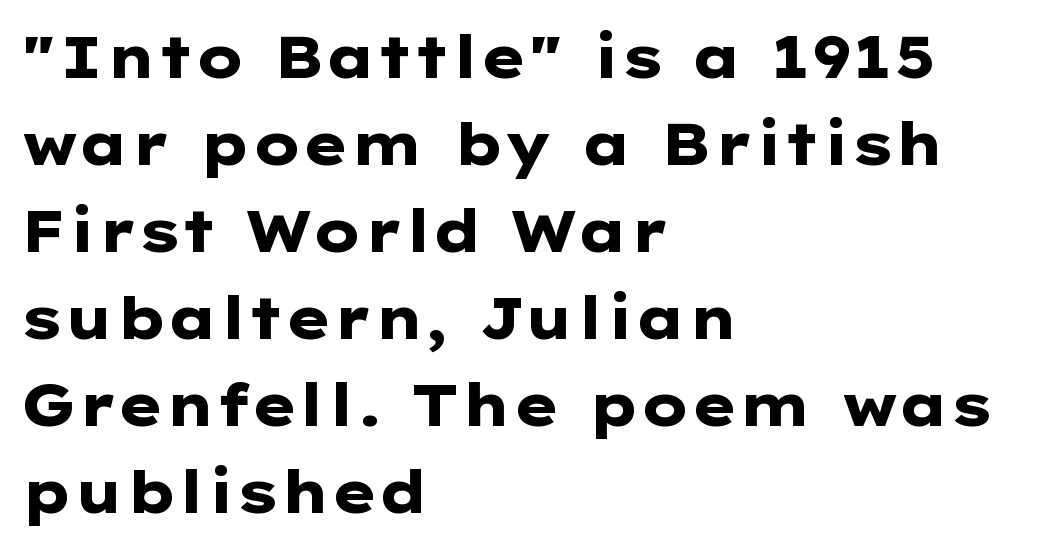
Q: Is the text bold? A: Yes.
Q: Is the text italic (slanted)? A: No, it is upright.
Q: Is the typeface a serif or a sans-serif typeface? A: Sans-serif.
Q: Is the text underlined? A: No.
Q: How is the paragraph aligned? A: Left-aligned.
Q: Is the spacing between letters normal or unusually wide? A: Normal.
Q: Is the spacing between lines tight, normal or loose? A: Normal.
Q: Width (condensed, normal, or wide)? A: Wide.
Q: Stroke contrast? A: Low.
Q: x-height? A: Medium.
Q: Monospaced? A: No.
